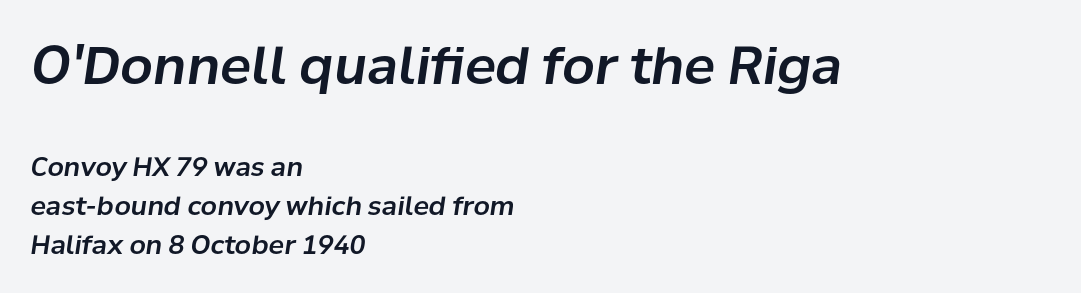
The glyphs are unaccompanied by any horizontal stroke below them. The letters advance in unequal steps, a hallmark of proportional type. Emphasis-style slanted type is in use. Glyph-to-glyph distance matches everyday printed text. Horizontally, the lines are justified to the leading edge only.
